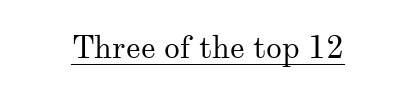
The image shows 32 px regular-weight serif type, upright; set normal letter spacing, underlined; medium stroke contrast and a small x-height.
